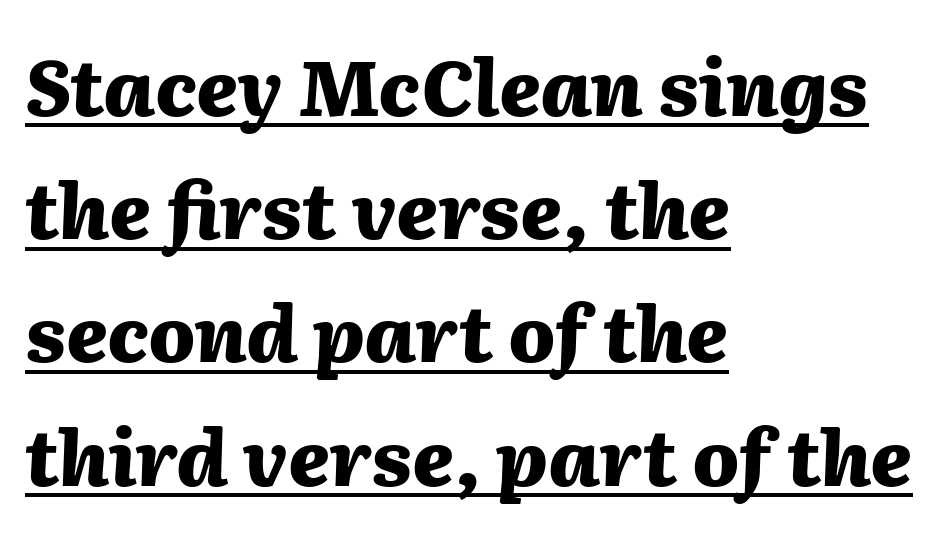
Set as a true bold cut, around the 700 mark. The words here are underlined. The passage shown leans; its letterforms are oblique. Between one letter and the next there's only the usual sliver of space. Line beginnings align vertically; line endings do not.
